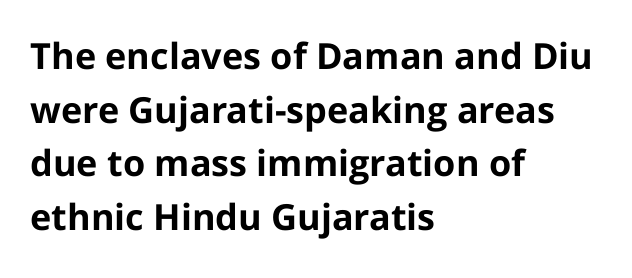
The image shows 36 px bold sans-serif type, upright; set left-aligned, normal line spacing (1.49x), normal letter spacing, not underlined; low stroke contrast and a medium x-height.
